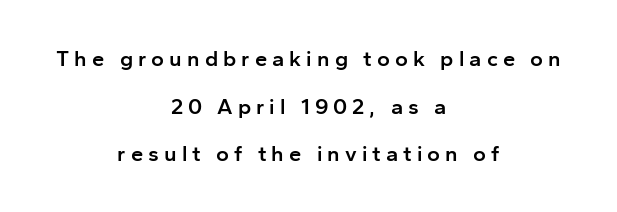
The image shows 22 px text type, upright; set centered, loose line spacing (2.16x), unusually wide letter spacing (+0.23 em), not underlined.
